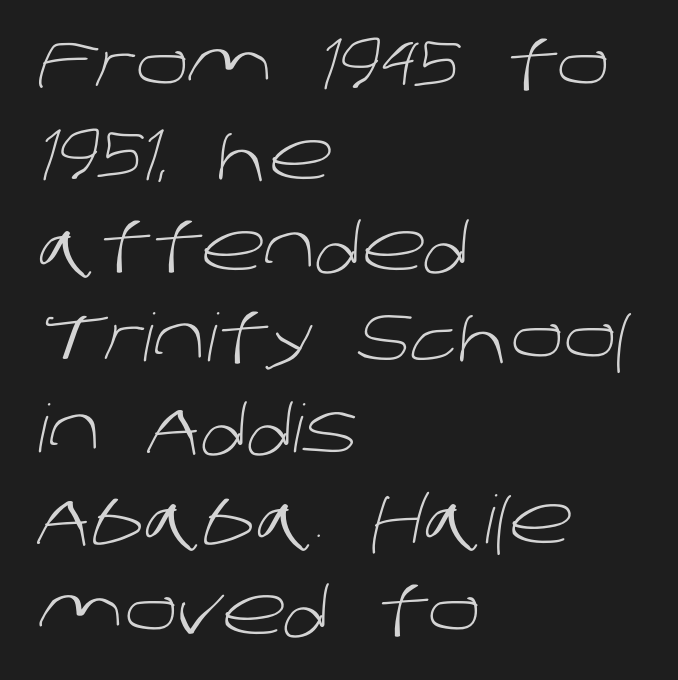
The image shows 66 px light sans-serif type; set left-aligned, normal line spacing (1.38x), normal letter spacing, not underlined; low stroke contrast and a large x-height.
